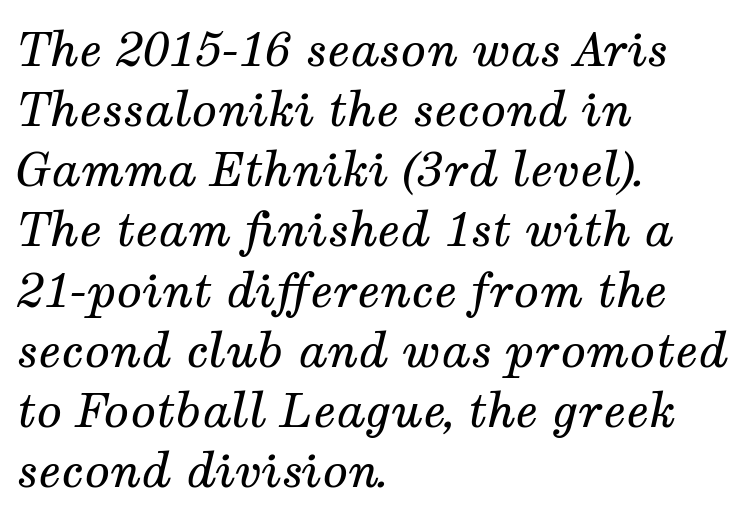
Q: Is the text bold? A: No.
Q: Is the text italic (slanted)? A: Yes, it leans right by about 12 degrees.
Q: Is the typeface a serif or a sans-serif typeface? A: Serif.
Q: Is the text underlined? A: No.
Q: How is the paragraph aligned? A: Left-aligned.
Q: Is the spacing between letters normal or unusually wide? A: Normal.
Q: Is the spacing between lines tight, normal or loose? A: Normal.
Q: Width (condensed, normal, or wide)? A: Normal.
Q: Stroke contrast? A: Medium.
Q: x-height? A: Medium.
Q: Monospaced? A: No.
